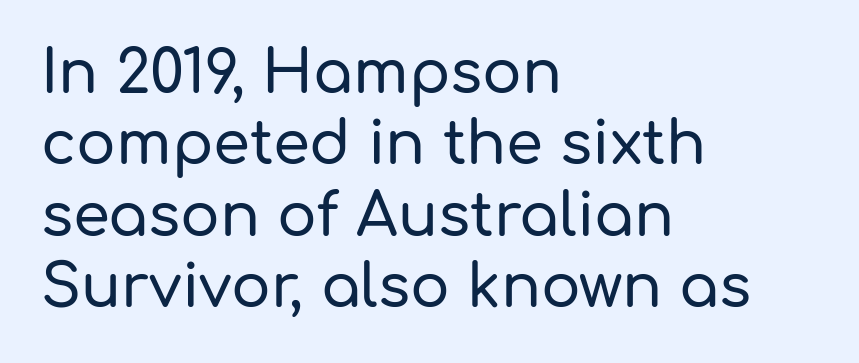
{"serif": "no", "italic": "no", "width": "normal", "stroke_contrast": "low", "x_height": "medium", "monospaced": "no", "underline": "no", "align": "left", "line_spacing_ratio": 1.21, "letter_spacing": "normal", "letter_spacing_em": 0.0, "glyph_px": 59}
